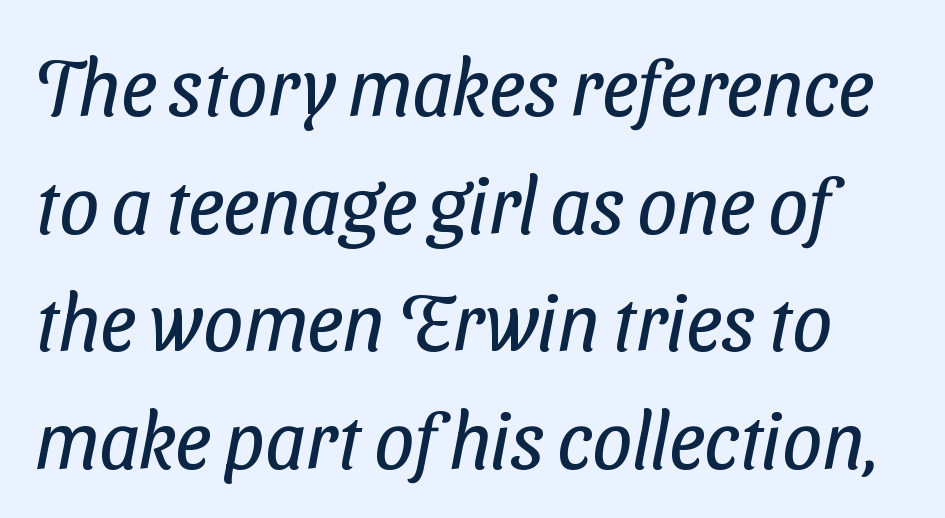
The image shows 79 px regular-weight, condensed sans-serif type; set normal line spacing (1.49x), normal letter spacing, not underlined; low stroke contrast and a medium x-height.
